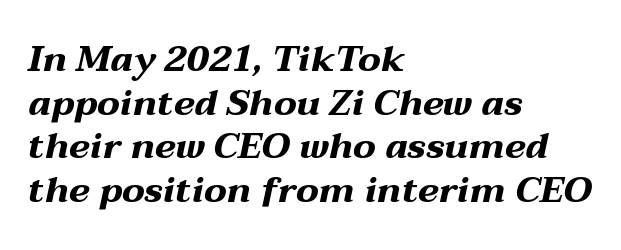
The image shows 36 px bold, wide type, italic (leaning right); set left-aligned, line spacing 1.21x, normal letter spacing, not underlined; medium stroke contrast and a medium x-height.
